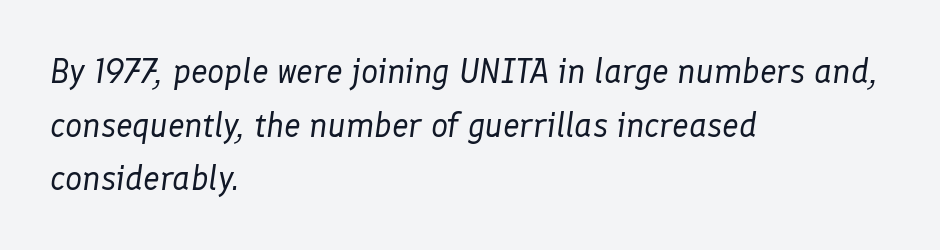
Evenly set lines give the paragraph a standard silhouette. All the whitespace from short lines collects on the right. Slant detected: the letters are inclined. Weight class: somewhere from thin through regular. Look at the tracking — it's just the regular setting, nothing added. Varying glyph widths throughout — classic text-font behaviour.
